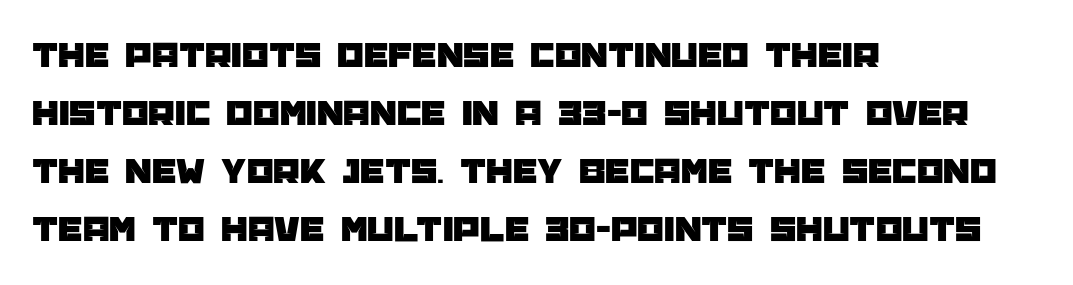
Q: Is the text italic (slanted)? A: No, it is upright.
Q: Is the typeface a serif or a sans-serif typeface? A: Sans-serif.
Q: Is the text underlined? A: No.
Q: How is the paragraph aligned? A: Left-aligned.
Q: Is the spacing between letters normal or unusually wide? A: Normal.
Q: Is the spacing between lines tight, normal or loose? A: Normal.
Q: Width (condensed, normal, or wide)? A: Normal.
Q: Stroke contrast? A: Low.
Q: x-height? A: Large.
Q: Monospaced? A: No.
